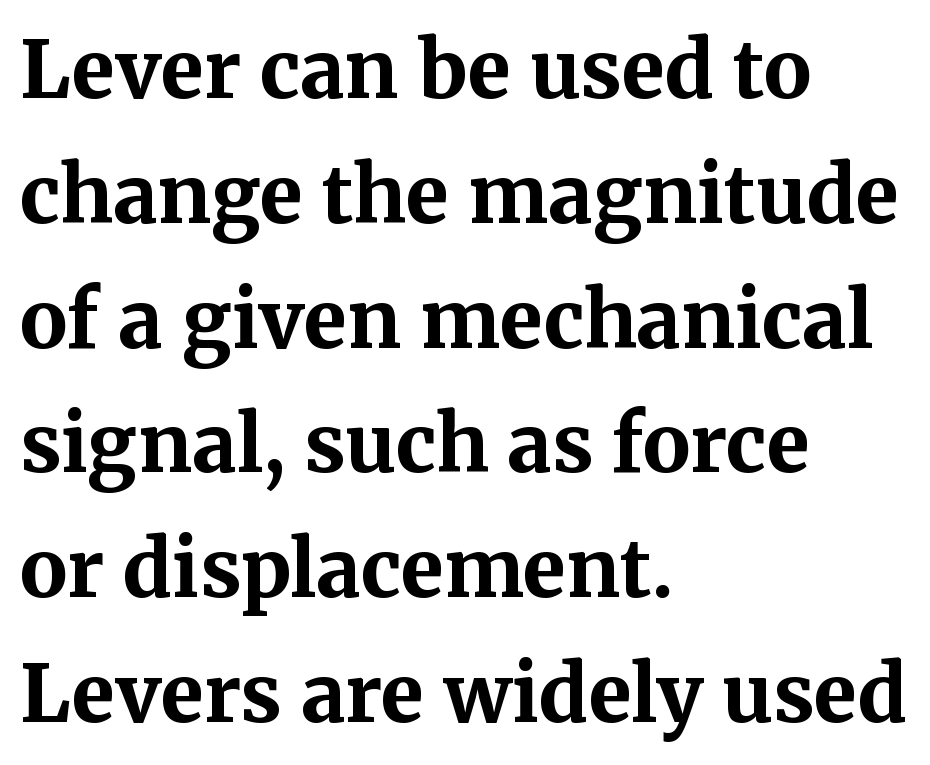
{"serif": "yes", "italic": "no", "bold": "yes", "weight": "bold", "width": "normal", "stroke_contrast": "medium", "x_height": "medium", "monospaced": "no", "underline": "no", "align": "left", "line_spacing": "normal", "line_spacing_ratio": 1.58, "letter_spacing": "normal", "letter_spacing_em": 0.0, "glyph_px": 79}
